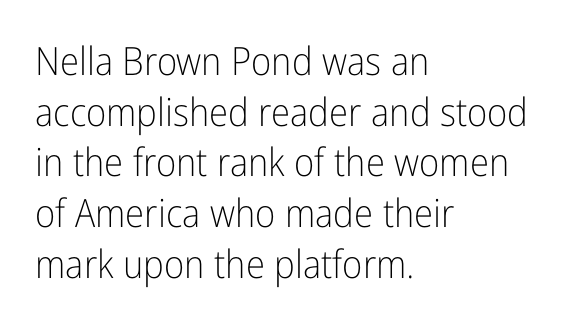
{"serif": "no", "italic": "no", "bold": "no", "weight": "light", "width": "condensed", "stroke_contrast": "low", "x_height": "medium", "monospaced": "no", "underline": "no", "align": "left", "line_spacing": "normal", "line_spacing_ratio": 1.3, "letter_spacing": "normal", "letter_spacing_em": 0.0, "glyph_px": 39}
